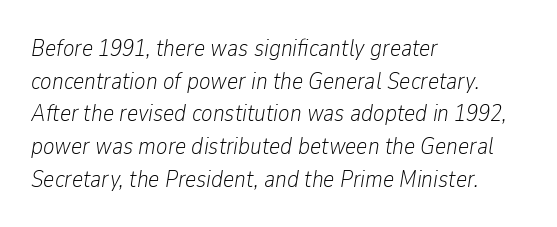
{"italic": "yes", "lean": "right", "slant_degrees": 9, "bold": "no", "underline": "no", "align": "left", "line_spacing": "normal", "line_spacing_ratio": 1.36, "letter_spacing": "normal", "letter_spacing_em": 0.0, "glyph_px": 24}
